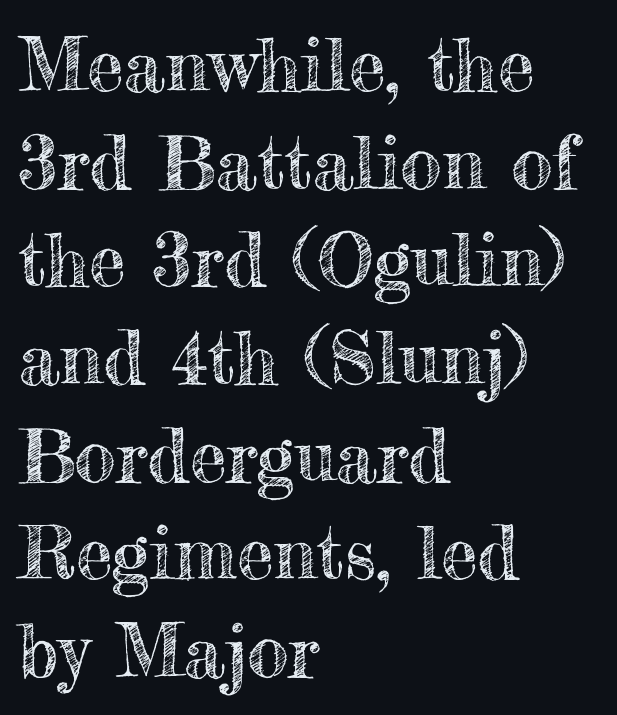
Q: Is the text italic (slanted)? A: No, it is upright.
Q: Is the text underlined? A: No.
Q: How is the paragraph aligned? A: Left-aligned.
Q: Is the spacing between letters normal or unusually wide? A: Normal.
Q: Is the spacing between lines tight, normal or loose? A: Normal.
Q: Width (condensed, normal, or wide)? A: Normal.
Q: x-height? A: Small.
Q: Monospaced? A: No.
